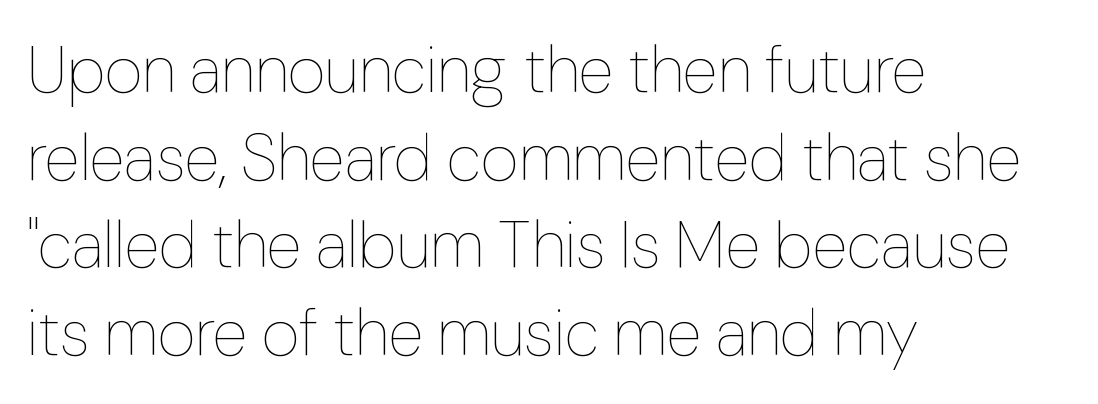
{"italic": "no", "bold": "no", "weight": "thin", "width": "normal", "stroke_contrast": "low", "x_height": "medium", "monospaced": "no", "underline": "no", "align": "left", "line_spacing": "normal", "line_spacing_ratio": 1.35, "letter_spacing": "normal", "letter_spacing_em": 0.0, "glyph_px": 65}
